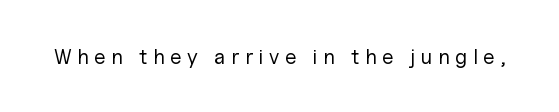
The image shows 21 px text type, upright; set unusually wide letter spacing (+0.27 em), not underlined.
